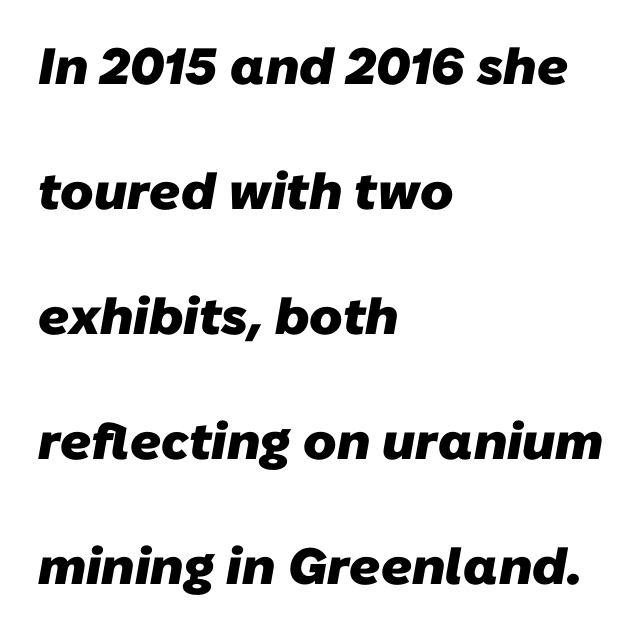
Q: Is the text bold? A: Yes.
Q: Is the typeface a serif or a sans-serif typeface? A: Sans-serif.
Q: Is the text underlined? A: No.
Q: How is the paragraph aligned? A: Left-aligned.
Q: Is the spacing between letters normal or unusually wide? A: Normal.
Q: Is the spacing between lines tight, normal or loose? A: Loose.
Q: Width (condensed, normal, or wide)? A: Normal.
Q: Stroke contrast? A: Low.
Q: x-height? A: Medium.
Q: Monospaced? A: No.
